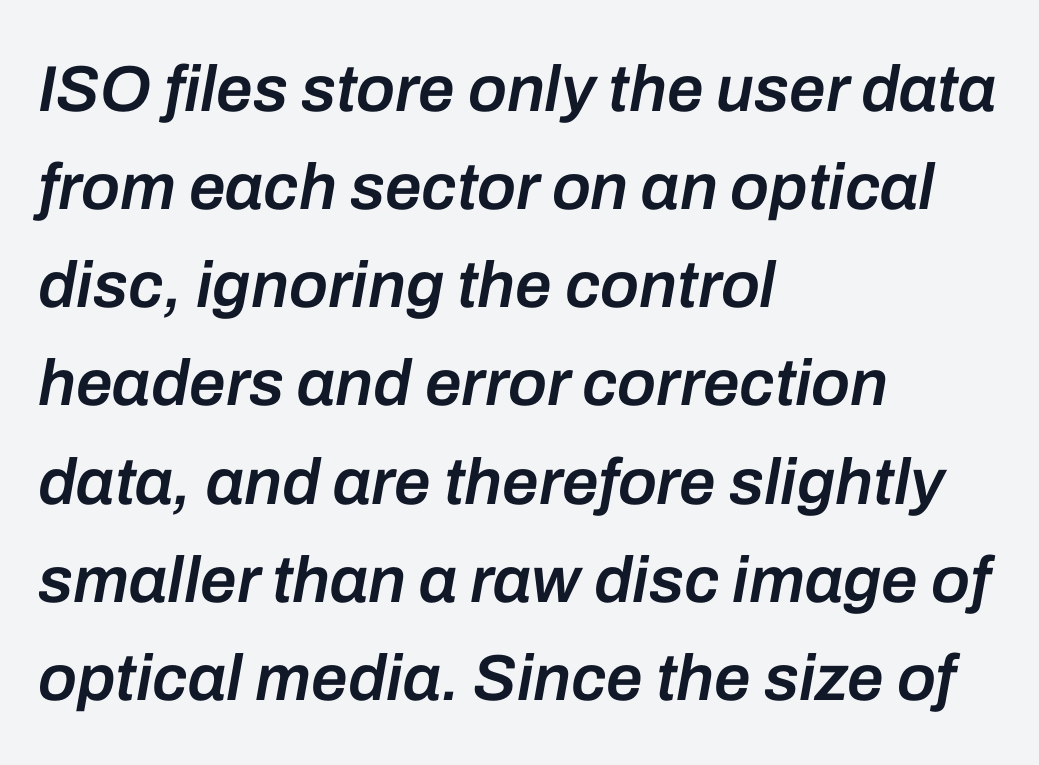
Q: Is the text bold? A: Semi-bold.
Q: Is the text italic (slanted)? A: Yes, it leans right by about 10 degrees.
Q: Is the text underlined? A: No.
Q: How is the paragraph aligned? A: Left-aligned.
Q: Is the spacing between letters normal or unusually wide? A: Normal.
Q: Is the spacing between lines tight, normal or loose? A: Normal.
Q: Width (condensed, normal, or wide)? A: Normal.
Q: Stroke contrast? A: Low.
Q: x-height? A: Medium.
Q: Monospaced? A: No.
